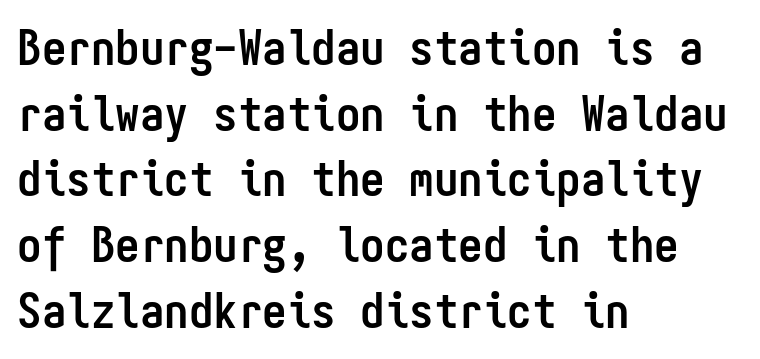
These lines keep a tight, regular rhythm from letter to letter. The block of text has a typical density, with ordinary space between rows. Notice how the stems are strictly vertical — no italics here. Each letter, wide or thin by design, is forced into the same width here. Words float on clear page, feet unadorned. Chunky letters — that's bold for sure.
